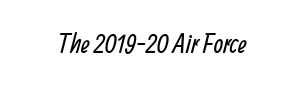
The image shows 27 px text type; set normal letter spacing, not underlined.
